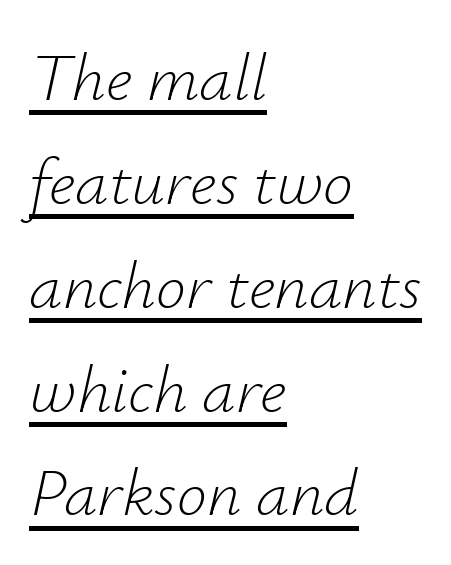
Q: Is the text bold? A: No.
Q: Is the text italic (slanted)? A: Yes, it leans right by about 12 degrees.
Q: Is the text underlined? A: Yes.
Q: How is the paragraph aligned? A: Left-aligned.
Q: Is the spacing between letters normal or unusually wide? A: Normal.
Q: Is the spacing between lines tight, normal or loose? A: Normal.
Q: Width (condensed, normal, or wide)? A: Normal.
Q: Stroke contrast? A: Low.
Q: x-height? A: Small.
Q: Monospaced? A: No.
